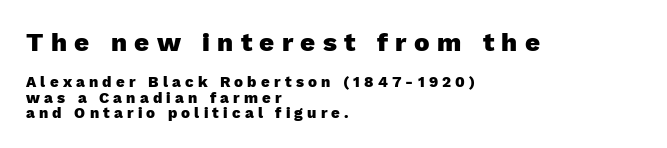
{"italic": "no", "bold": "yes", "underline": "no", "align": "left", "line_spacing": "tight", "line_spacing_ratio": 1.02, "letter_spacing": "wide", "letter_spacing_em": 0.28, "larger_block": "first", "size_ratio": 1.73, "glyph_px": 26}
